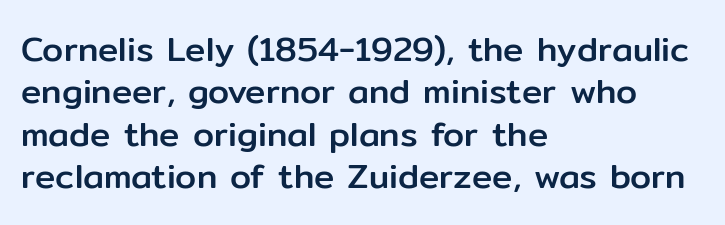
Q: Is the text italic (slanted)? A: No, it is upright.
Q: Is the typeface a serif or a sans-serif typeface? A: Sans-serif.
Q: Is the text underlined? A: No.
Q: How is the paragraph aligned? A: Left-aligned.
Q: Is the spacing between letters normal or unusually wide? A: Normal.
Q: Is the spacing between lines tight, normal or loose? A: Normal.
Q: Width (condensed, normal, or wide)? A: Normal.
Q: Stroke contrast? A: Low.
Q: x-height? A: Medium.
Q: Monospaced? A: No.
